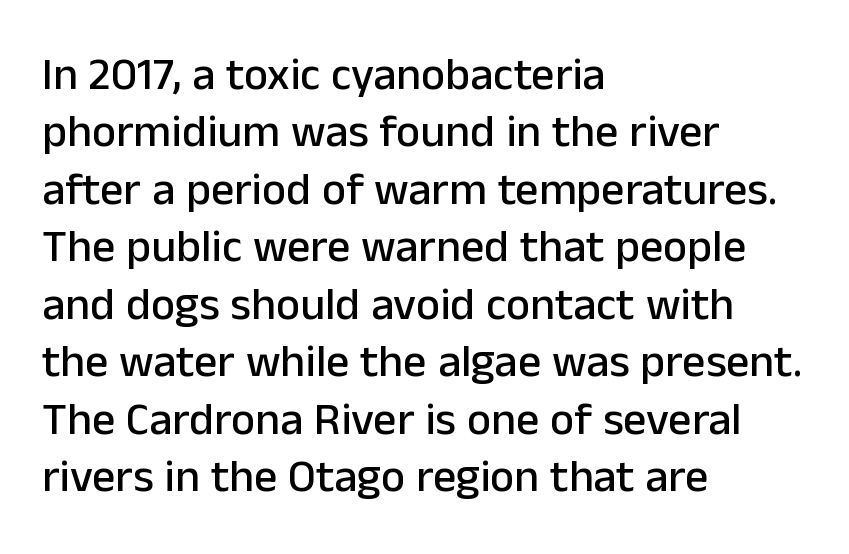
Baseline-to-baseline distance is the conventional proportion of letter height. The ragged edge is on the right, which tells us the setting is flush left. The foot of each line stays bare and open. Each letter's strokes conclude bluntly, with no projecting serifs. The passage shown has conventional tracking throughout.
